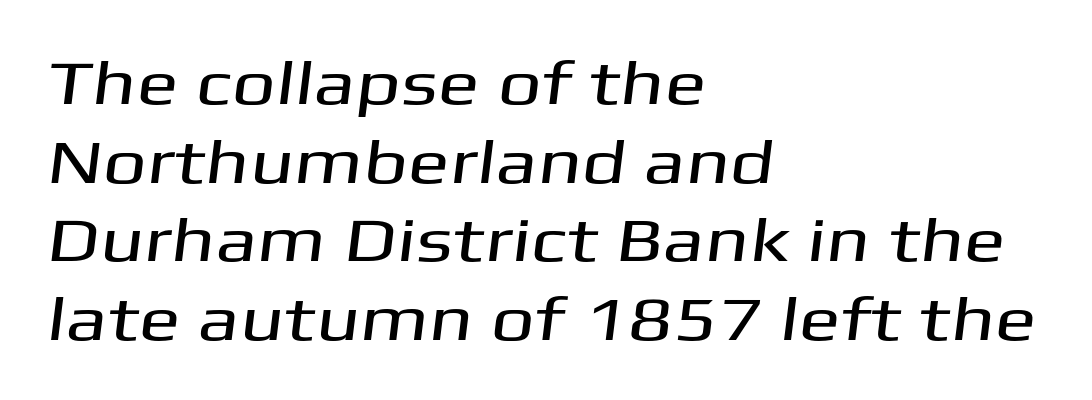
Bare-footed words on every line. The rendering anchors every line to the left-hand side. This sample has the flowing, uneven cadence of proportional lettering. The designer left line spacing at the default. Letterform terminals end flat and unadorned throughout the passage.
